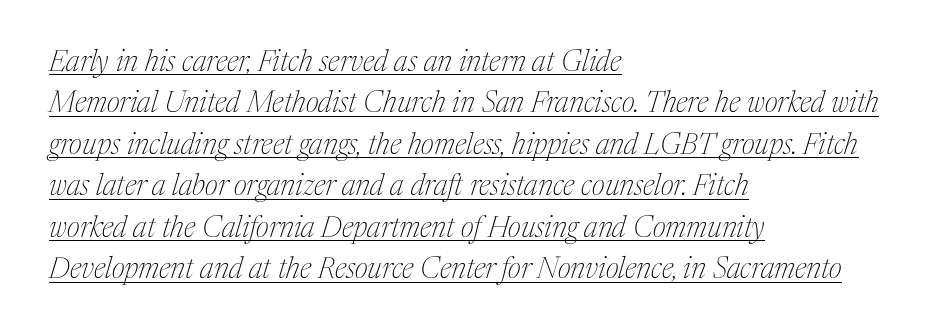
{"serif": "yes", "italic": "yes", "lean": "right", "slant_degrees": 17, "bold": "no", "weight": "thin", "width": "normal", "stroke_contrast": "medium", "x_height": "medium", "monospaced": "no", "underline": "yes", "align": "left", "line_spacing": "normal", "line_spacing_ratio": 1.43, "letter_spacing": "normal", "letter_spacing_em": 0.0, "glyph_px": 29}
